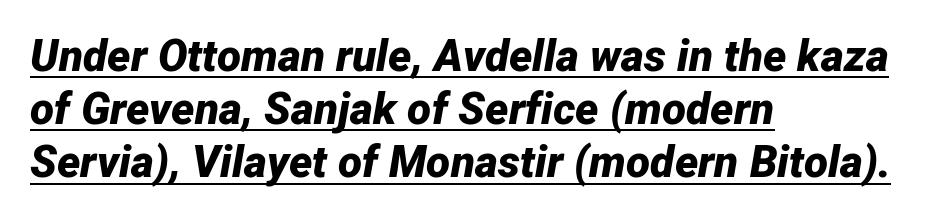
Q: Is the text bold? A: Yes.
Q: Is the text italic (slanted)? A: Yes, it leans right by about 12 degrees.
Q: Is the text underlined? A: Yes.
Q: How is the paragraph aligned? A: Left-aligned.
Q: Is the spacing between letters normal or unusually wide? A: Normal.
Q: Width (condensed, normal, or wide)? A: Normal.
Q: Stroke contrast? A: Low.
Q: x-height? A: Medium.
Q: Monospaced? A: No.
